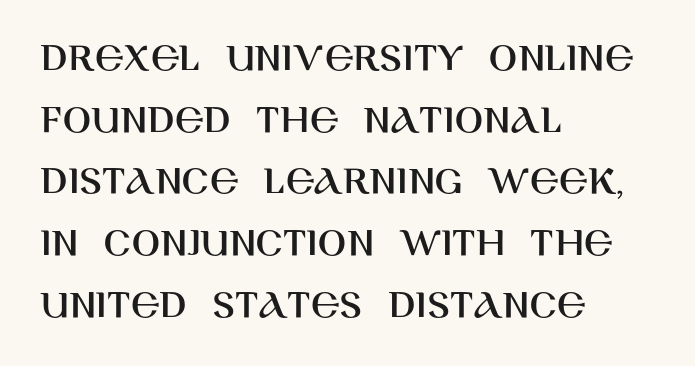
{"serif": "no", "italic": "no", "width": "normal", "stroke_contrast": "high", "x_height": "large", "monospaced": "no", "underline": "no", "align": "left", "line_spacing": "normal", "line_spacing_ratio": 1.47, "letter_spacing": "normal", "letter_spacing_em": 0.0, "glyph_px": 42}
